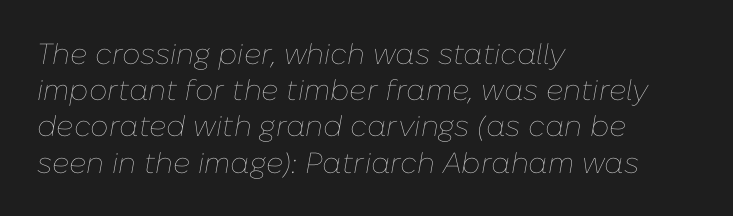
The image shows 29 px thin type, italic (leaning right); set left-aligned, normal line spacing (1.25x), normal letter spacing, not underlined; low stroke contrast and a medium x-height.
